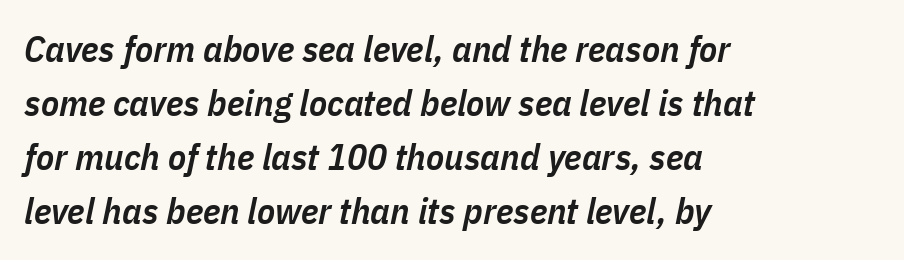
Leading matches the norm, producing a regular column. Moderately thickened strokes mark this as semibold type. Is the type slanted? Yes — the strokes lean at a clear angle. This sample has the flowing, uneven cadence of proportional lettering. All the whitespace from short lines collects on the right.
